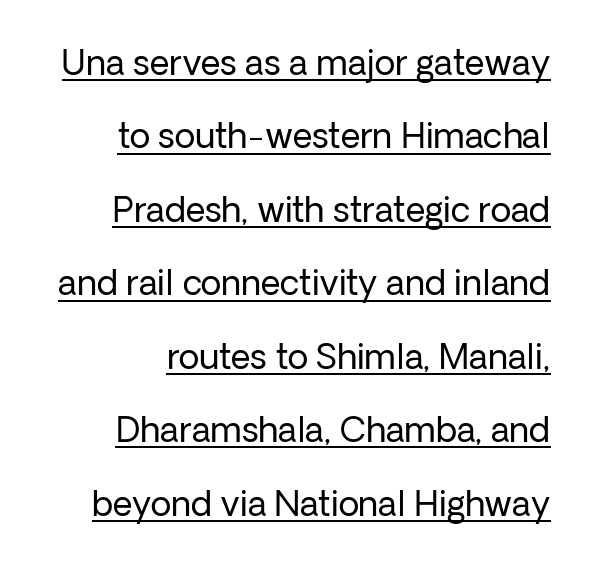
The image shows 34 px regular-weight sans-serif type, upright; set loose line spacing (2.16x), normal letter spacing, underlined; low stroke contrast and a medium x-height.
